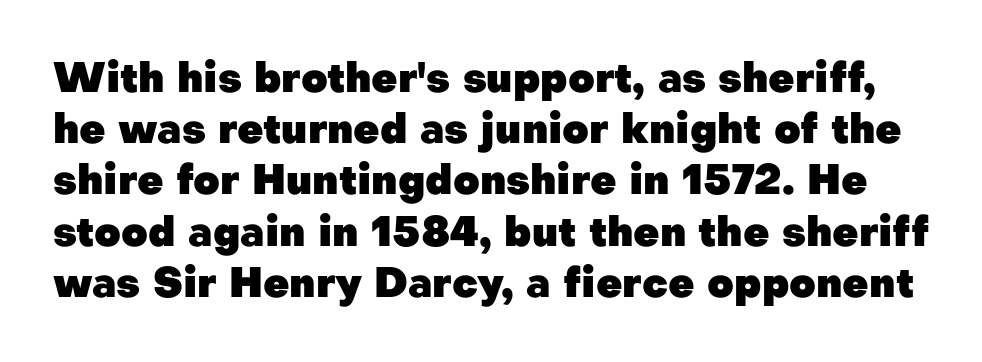
Style check: upright. The gap between lines stays unmarked. The leading is moderate, giving the passage an even texture. Set as a true bold cut, around the 700 mark. You could not count columns in this text — the font is proportionally spaced.
